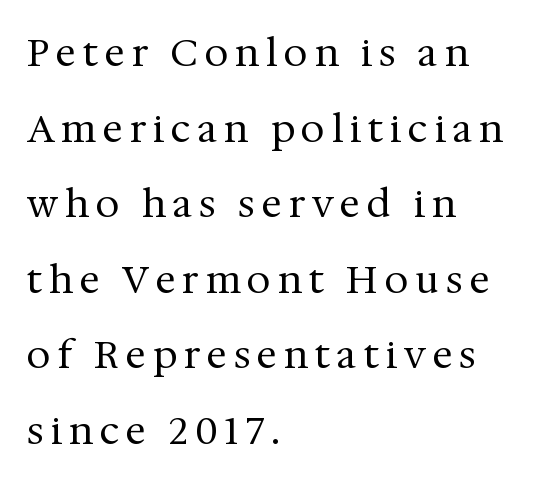
Old-style or modern, the face here clearly has serifs. Quick note: underline off. On a weight scale, this lands at 450 or below. Line starts are locked; line ends wander.
